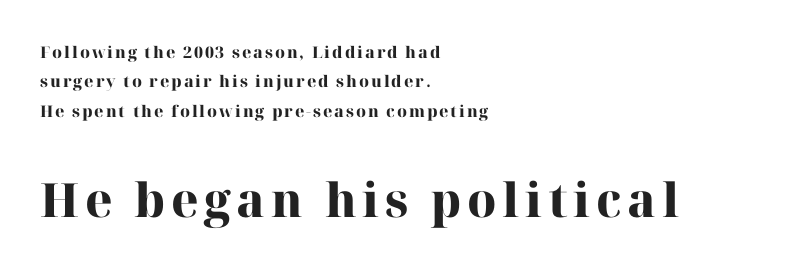
Q: Is the text bold? A: Yes.
Q: Is the text italic (slanted)? A: No, it is upright.
Q: Is the typeface a serif or a sans-serif typeface? A: Serif.
Q: Is the text underlined? A: No.
Q: How is the paragraph aligned? A: Left-aligned.
Q: Which block of text is set in a larger size, the first (top) or the second (bottom)? A: The second (bottom) one.
Q: Width (condensed, normal, or wide)? A: Normal.
Q: Stroke contrast? A: High.
Q: x-height? A: Medium.
Q: Monospaced? A: No.
